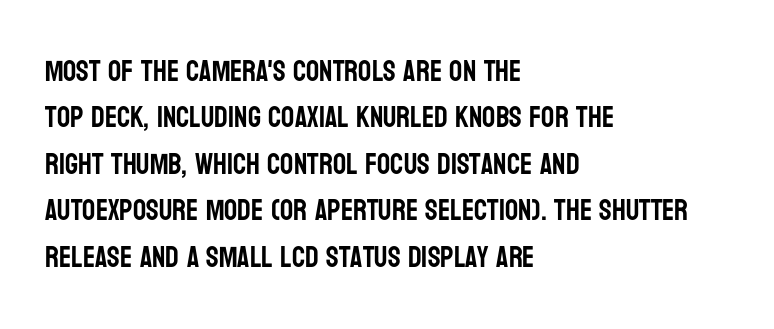
{"serif": "no", "italic": "no", "width": "condensed", "stroke_contrast": "low", "x_height": "large", "monospaced": "no", "underline": "no", "align": "left", "line_spacing": "normal", "line_spacing_ratio": 1.6, "letter_spacing": "normal", "letter_spacing_em": 0.0, "glyph_px": 29}
